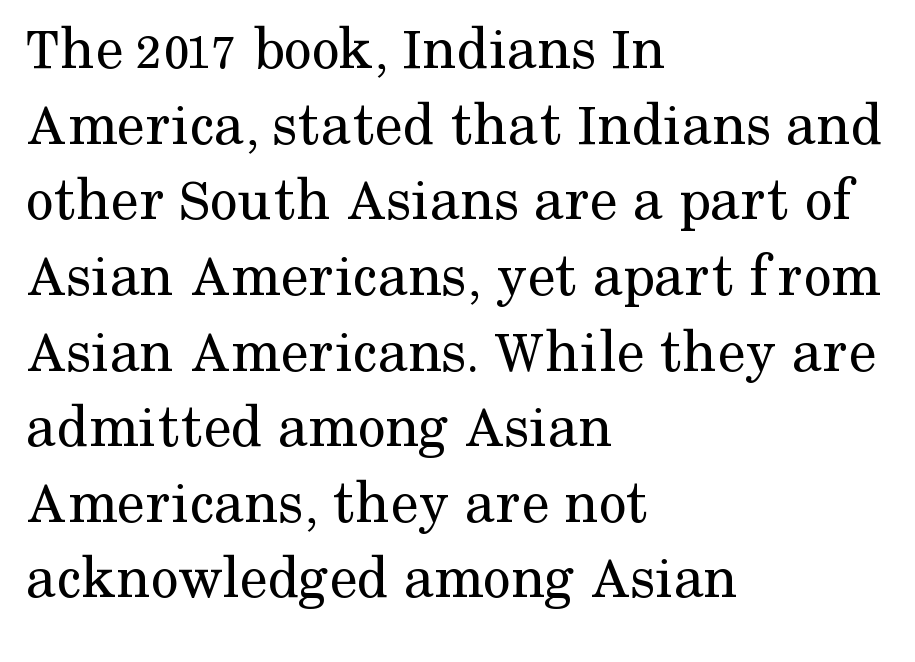
Horizontally, the lines are justified to the leading edge only. The characters are drawn with everyday or finer stroke widths. Here the designer chose a conventional face with non-uniform glyph widths. A clean baseline with only descenders dipping below it. These lines keep a tight, regular rhythm from letter to letter.
